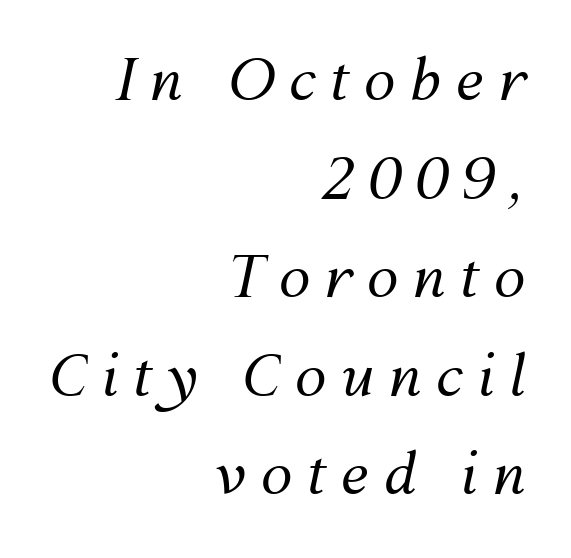
Is this a heavy cut? Hardly; it is regular or lighter. The zone under the glyphs is completely vacant. The tracking jumps out immediately: characters are airy and widely separated. The font's italic variant was chosen for this text. The letters advance in unequal steps, a hallmark of proportional type.
